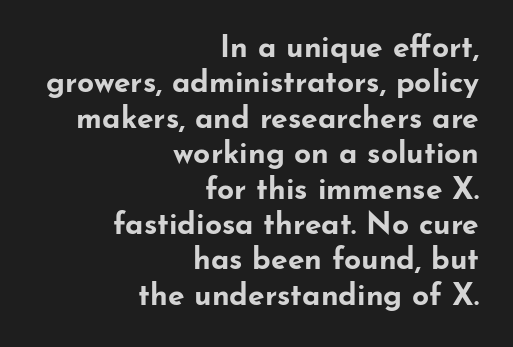
A bare baseline throughout the passage. Each letter keeps its own natural width here, so spacing adapts to shape. The lines in this sample share a right terminus and differ only in where they begin. Vertical strokes here are truly vertical. The rendering shows plain stroke endings on the letterforms — a sans-serif design. Its strokes are broad and dark, the hallmark of bold type.
